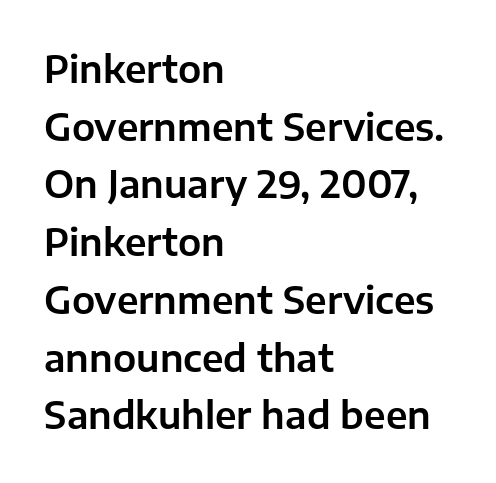
Posture: upright roman. The typesetter chose a ragged-right arrangement here. Letter spacing: default. The characters display no serif detailing; their extremities are plain.
